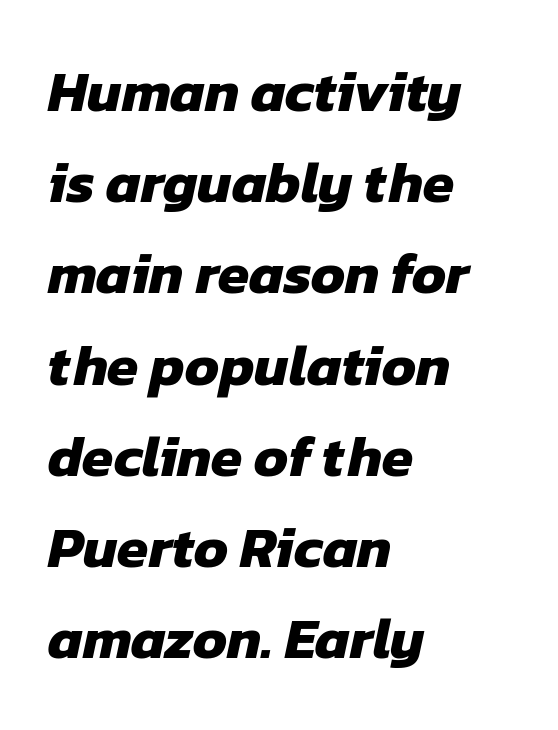
The image shows 57 px heavy sans-serif type; set left-aligned, normal line spacing (1.6x), normal letter spacing, not underlined; low stroke contrast and a medium x-height.
